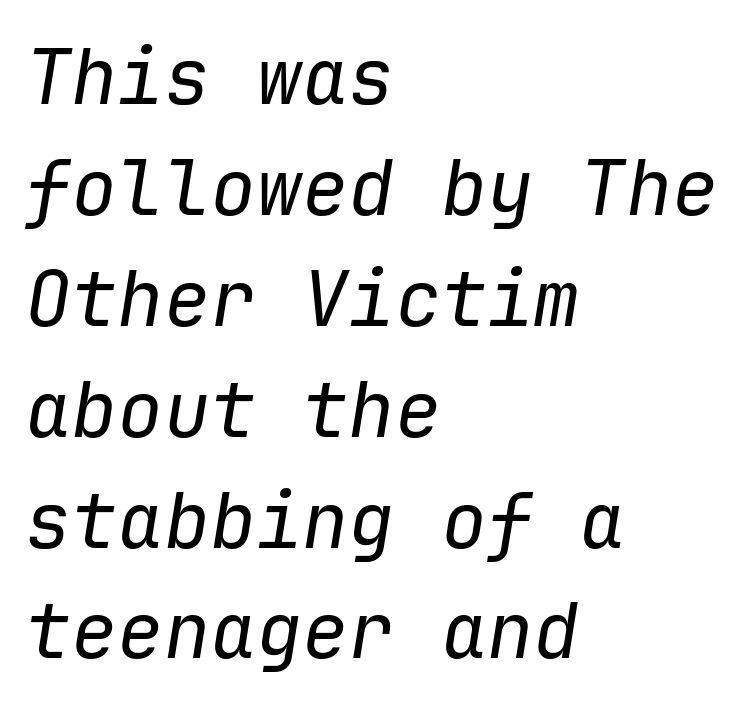
Q: Is the text bold? A: No.
Q: Is the text italic (slanted)? A: Yes, it leans right by about 9 degrees.
Q: Is the text underlined? A: No.
Q: How is the paragraph aligned? A: Left-aligned.
Q: Is the spacing between letters normal or unusually wide? A: Normal.
Q: Is the spacing between lines tight, normal or loose? A: Normal.
Q: Width (condensed, normal, or wide)? A: Normal.
Q: Stroke contrast? A: Low.
Q: x-height? A: Medium.
Q: Monospaced? A: Yes.
